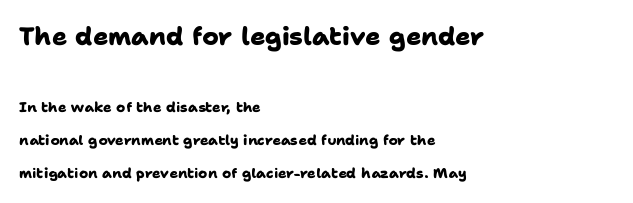
{"bold": "yes", "underline": "no", "align": "left", "line_spacing": "loose", "line_spacing_ratio": 2.34, "letter_spacing": "normal", "letter_spacing_em": 0.0, "larger_block": "first", "size_ratio": 1.79, "glyph_px": 25}
